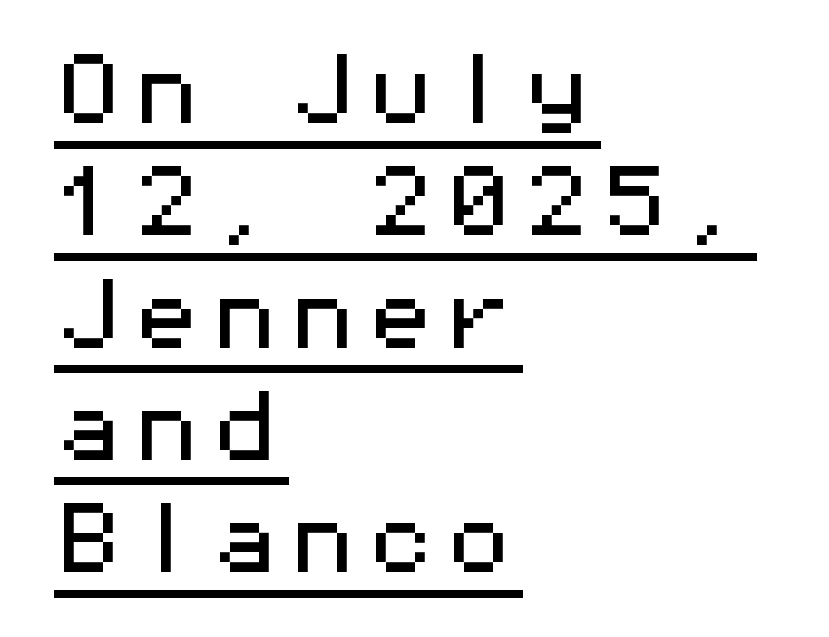
Leading: standard. This sample uses an upright cut, with every glyph sitting square on the baseline. Like a heading marked for emphasis, these lines bear an underscore. Every character here occupies the same horizontal width, giving the sample a typewriter-like rhythm. Serif or sans? Sans — the stroke terminals are bare. Letter spacing: default.
